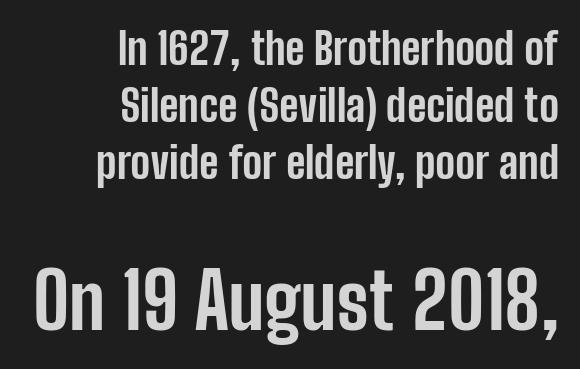
{"serif": "no", "italic": "no", "bold": "yes", "weight": "bold", "width": "condensed", "stroke_contrast": "low", "x_height": "medium", "monospaced": "no", "underline": "no", "align": "right", "line_spacing": "normal", "line_spacing_ratio": 1.3, "letter_spacing": "normal", "letter_spacing_em": 0.0, "larger_block": "second", "size_ratio": 1.75, "glyph_px": 77}
